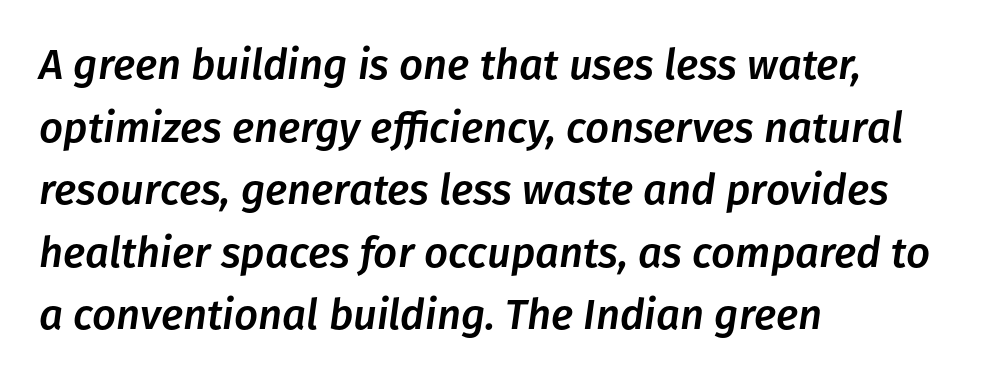
The image shows 42 px text type, italic (leaning right); set left-aligned, normal line spacing (1.49x), normal letter spacing, not underlined; low stroke contrast and a medium x-height.
